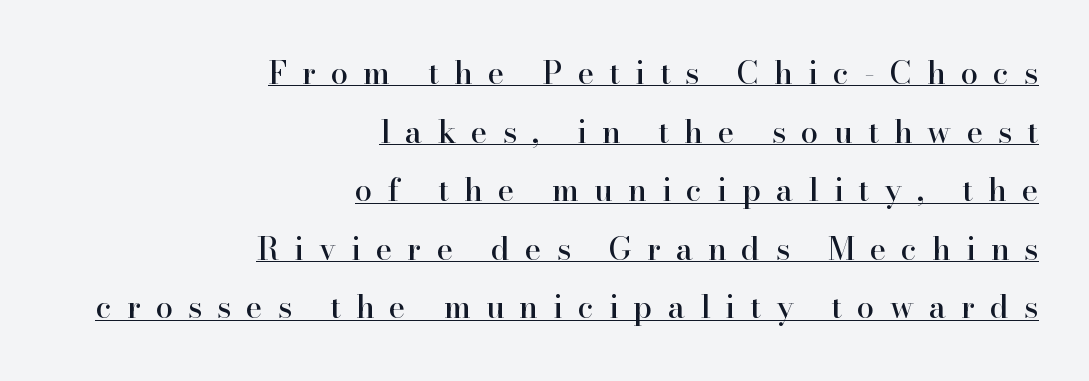
{"serif": "yes", "italic": "no", "width": "normal", "stroke_contrast": "high", "x_height": "small", "monospaced": "no", "underline": "yes", "align": "right", "line_spacing_ratio": 1.89, "letter_spacing": "wide", "letter_spacing_em": 0.49, "glyph_px": 31}
